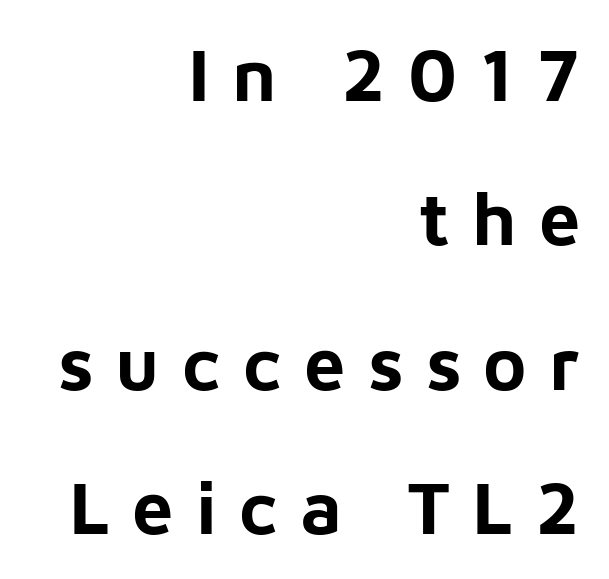
{"serif": "no", "italic": "no", "bold": "yes", "weight": "bold", "width": "normal", "stroke_contrast": "low", "x_height": "medium", "monospaced": "no", "underline": "no", "align": "right", "line_spacing": "loose", "line_spacing_ratio": 1.95, "letter_spacing": "wide", "letter_spacing_em": 0.3, "glyph_px": 74}
